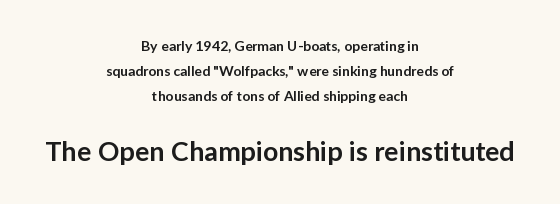
{"italic": "no", "bold": "semi", "underline": "no", "align": "center", "line_spacing_ratio": 1.77, "letter_spacing": "normal", "letter_spacing_em": 0.0, "larger_block": "second", "size_ratio": 1.93, "glyph_px": 27}
